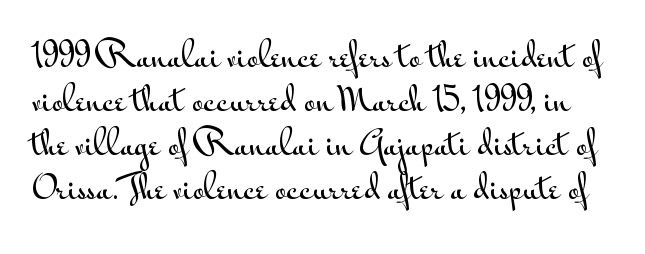
The image shows 32 px wide sans-serif type; set normal line spacing (1.38x), normal letter spacing, not underlined; medium stroke contrast and a small x-height.
